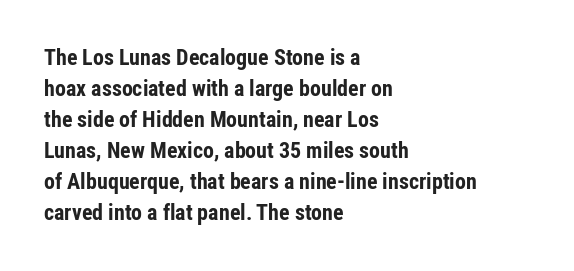
Q: Is the text bold? A: Yes.
Q: Is the text italic (slanted)? A: No, it is upright.
Q: Is the text underlined? A: No.
Q: How is the paragraph aligned? A: Left-aligned.
Q: Is the spacing between letters normal or unusually wide? A: Normal.
Q: Is the spacing between lines tight, normal or loose? A: Normal.
